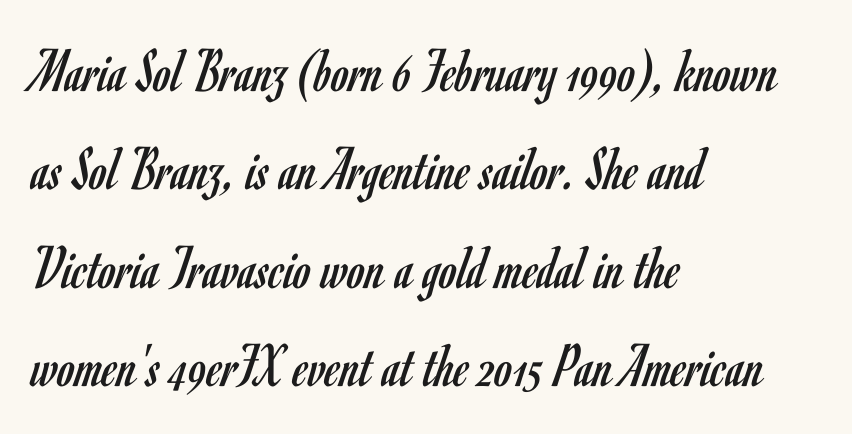
The image shows 63 px regular-weight, condensed sans-serif type; set left-aligned, normal line spacing (1.56x), normal letter spacing, not underlined; low stroke contrast and a small x-height.
